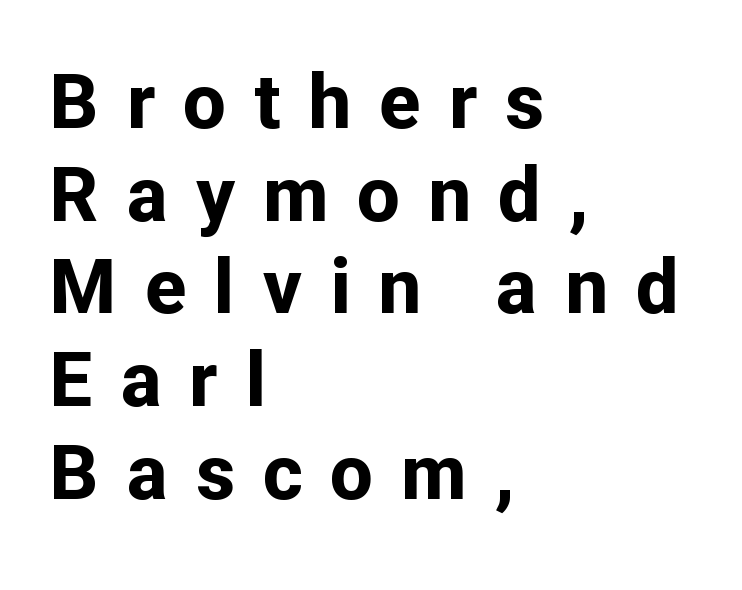
Q: Is the text bold? A: Yes.
Q: Is the text italic (slanted)? A: No, it is upright.
Q: Is the typeface a serif or a sans-serif typeface? A: Sans-serif.
Q: Is the text underlined? A: No.
Q: How is the paragraph aligned? A: Left-aligned.
Q: Is the spacing between letters normal or unusually wide? A: Unusually wide.
Q: Width (condensed, normal, or wide)? A: Normal.
Q: Stroke contrast? A: Low.
Q: x-height? A: Medium.
Q: Monospaced? A: No.
